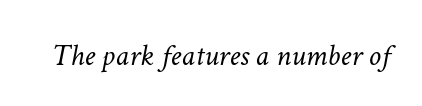
The image shows 31 px light type, italic (leaning right); set normal letter spacing, not underlined; low stroke contrast and a medium x-height.
